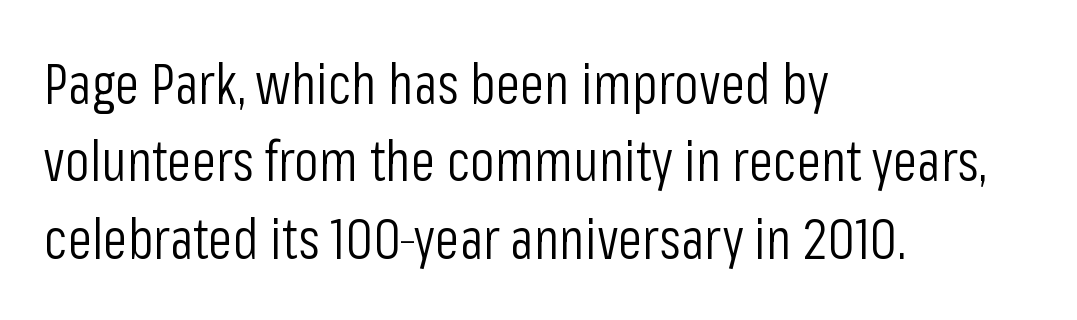
The image shows 56 px light, condensed sans-serif type, upright; set left-aligned, normal line spacing (1.38x), normal letter spacing, not underlined; low stroke contrast and a medium x-height.
